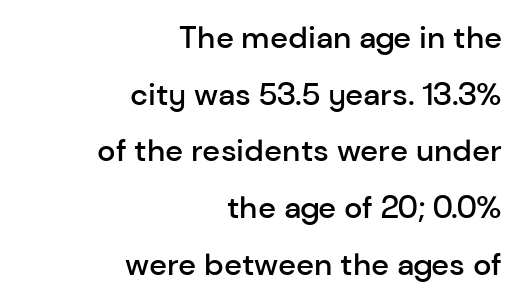
The designer went with a sans here, leaving each stem footless. Notice the strokes are somewhat thickened but not fully heavy: this is a semibold. Lines of text with bare space underneath. The specimen reads as upright at a glance. How are the letters spaced? Ordinarily, with no added tracking.
